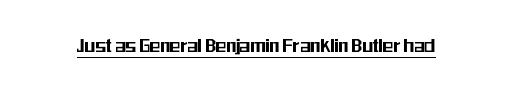
Compared with typical body copy, the letter spacing here is the same. Honestly, the underline is the first thing you notice here. No italicization has been applied; the sample stays upright.
